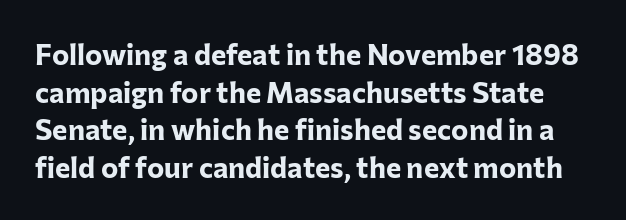
The image shows 29 px bold sans-serif type, upright; set normal line spacing (1.3x), normal letter spacing, not underlined; low stroke contrast and a medium x-height.
